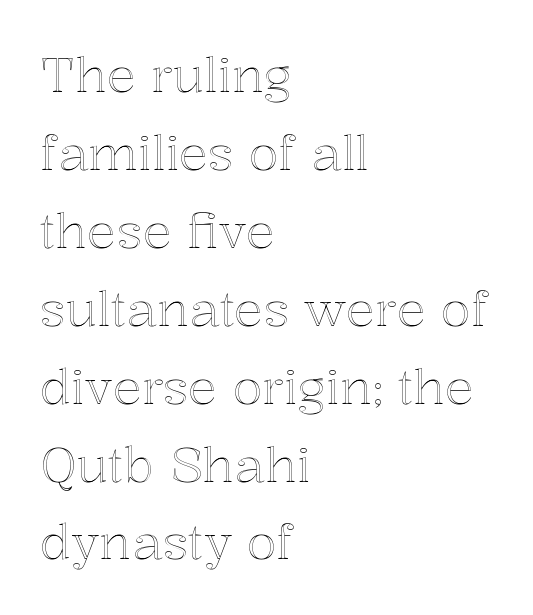
Q: Is the text italic (slanted)? A: No, it is upright.
Q: Is the text underlined? A: No.
Q: How is the paragraph aligned? A: Left-aligned.
Q: Is the spacing between letters normal or unusually wide? A: Normal.
Q: Is the spacing between lines tight, normal or loose? A: Normal.
Q: Width (condensed, normal, or wide)? A: Normal.
Q: x-height? A: Medium.
Q: Monospaced? A: No.
